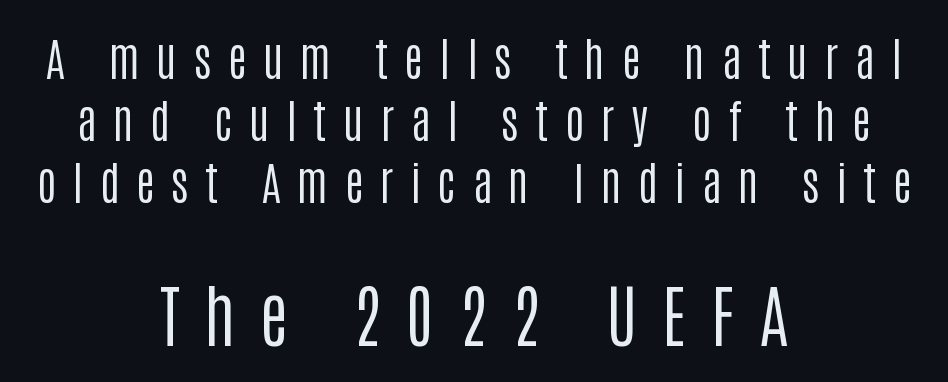
Block two is the big one; block one sits smaller above it. Words appear elongated and porous because spacing is wide. Character widths vary here, with narrow letters taking less room than wide ones. These lines are centered, leaving both edges ragged. Observe the absence of serifs on each vertical stroke in this sample. These lines were composed using upright roman letters.
